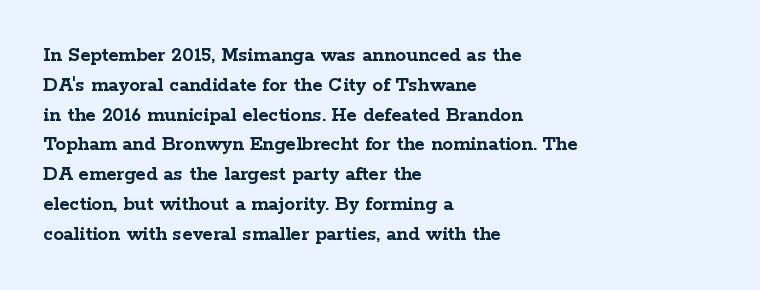
{"italic": "no", "bold": "yes", "underline": "no", "align": "left", "line_spacing": "normal", "line_spacing_ratio": 1.42, "letter_spacing": "normal", "letter_spacing_em": 0.0, "glyph_px": 21}
